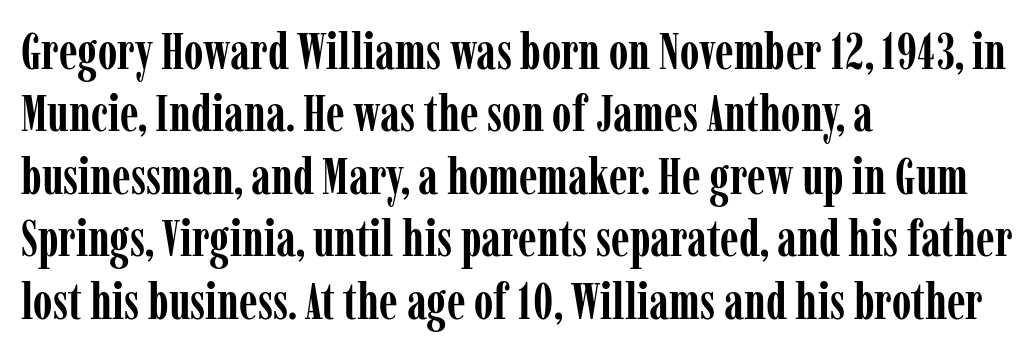
You could not count columns in this text — the font is proportionally spaced. Every character sits straight up, as roman type does. Glance below the letters and you will spot only blank space. Leading matches the norm, producing a regular column. The designer went with a serif here, giving each stem small feet. This rendering uses left alignment, leaving the right contour irregular.
